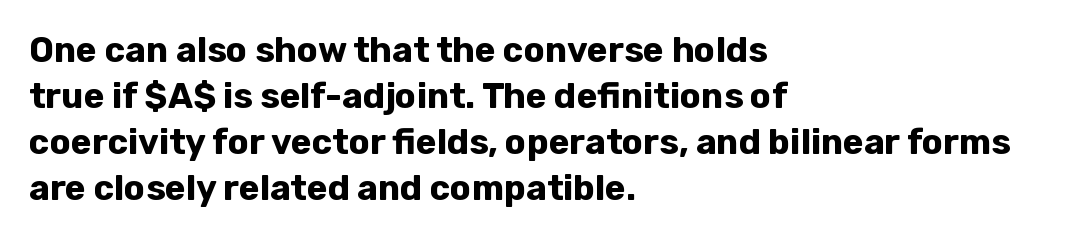
The image shows 35 px bold sans-serif type, upright; set left-aligned, normal line spacing (1.31x), normal letter spacing, not underlined; low stroke contrast and a medium x-height.
